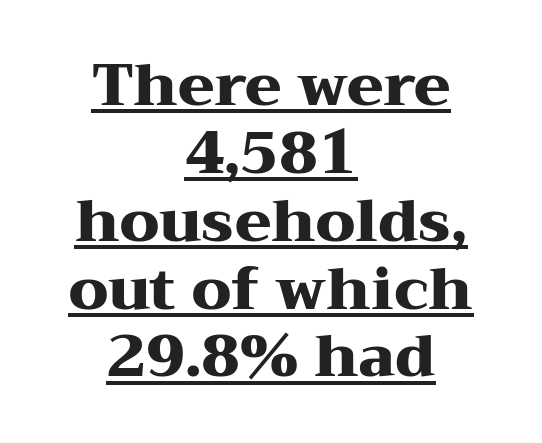
{"serif": "yes", "italic": "no", "bold": "yes", "weight": "heavy", "width": "wide", "stroke_contrast": "medium", "x_height": "medium", "monospaced": "no", "underline": "yes", "align": "center", "line_spacing": "tight", "line_spacing_ratio": 1.15, "letter_spacing": "normal", "letter_spacing_em": 0.0, "glyph_px": 59}
